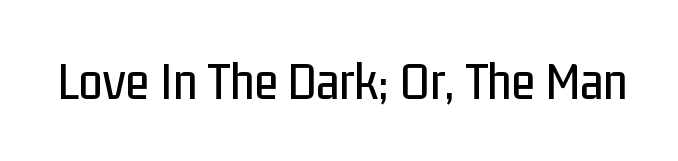
The image shows 54 px condensed sans-serif type, upright; set normal letter spacing, not underlined; low stroke contrast and a medium x-height.
